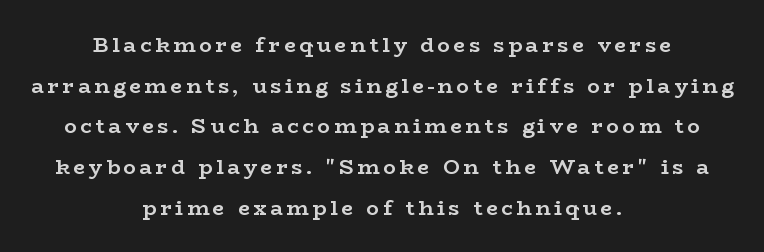
The image shows 21 px bold type, upright; set centered, loose line spacing (1.94x), not underlined.
